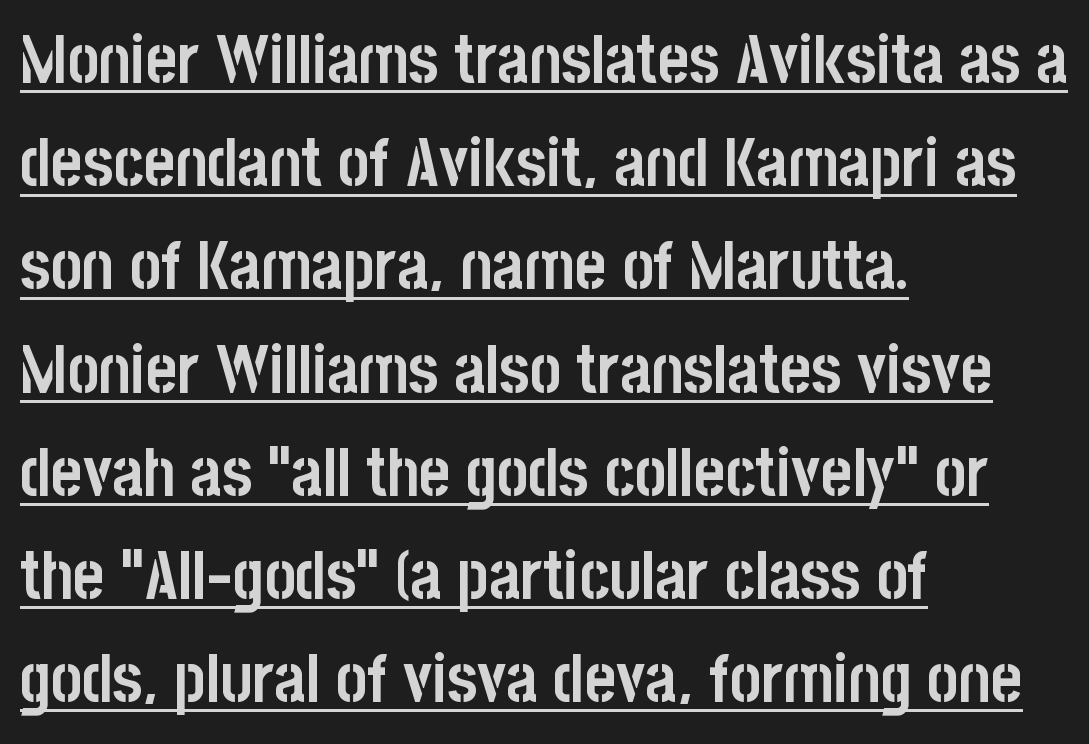
{"serif": "no", "italic": "no", "bold": "yes", "weight": "semibold", "width": "condensed", "stroke_contrast": "low", "x_height": "large", "monospaced": "no", "underline": "yes", "align": "left", "line_spacing": "normal", "line_spacing_ratio": 1.54, "letter_spacing": "normal", "letter_spacing_em": 0.0, "glyph_px": 67}
